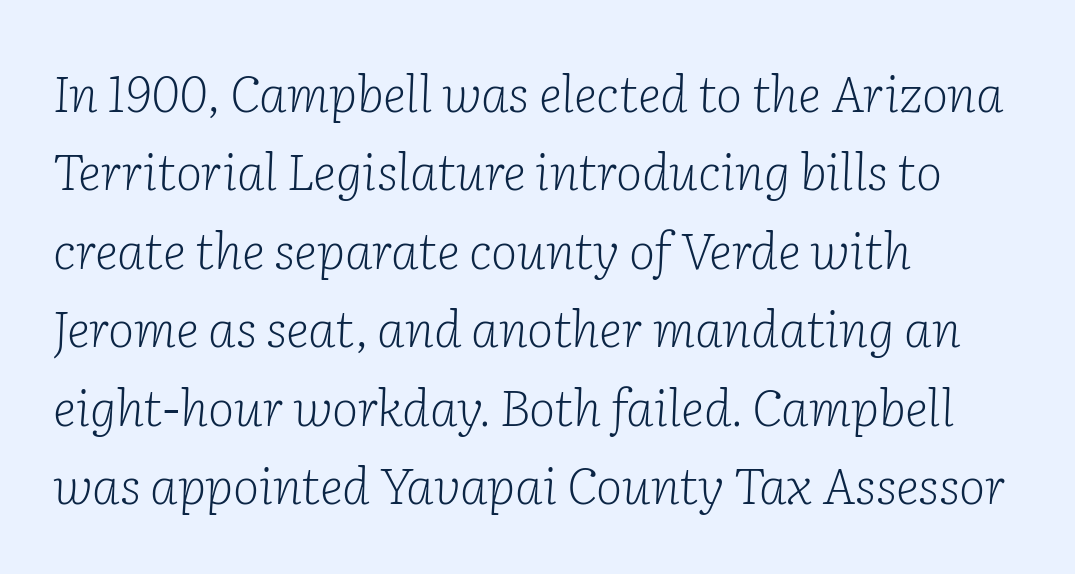
{"serif": "yes", "italic": "yes", "lean": "right", "slant_degrees": 2, "bold": "no", "weight": "light", "width": "normal", "stroke_contrast": "low", "x_height": "medium", "monospaced": "no", "underline": "no", "align": "left", "line_spacing": "normal", "line_spacing_ratio": 1.57, "letter_spacing": "normal", "letter_spacing_em": 0.0, "glyph_px": 50}
